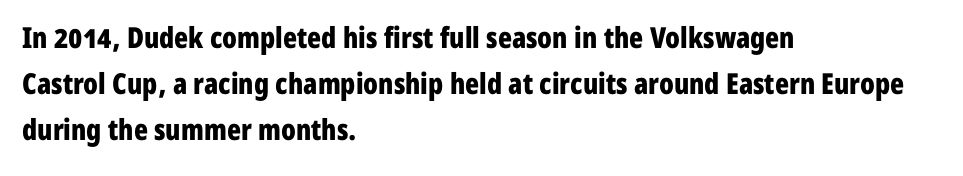
The image shows 29 px bold, condensed sans-serif type, upright; set left-aligned, normal line spacing (1.58x), normal letter spacing, not underlined; low stroke contrast and a medium x-height.
